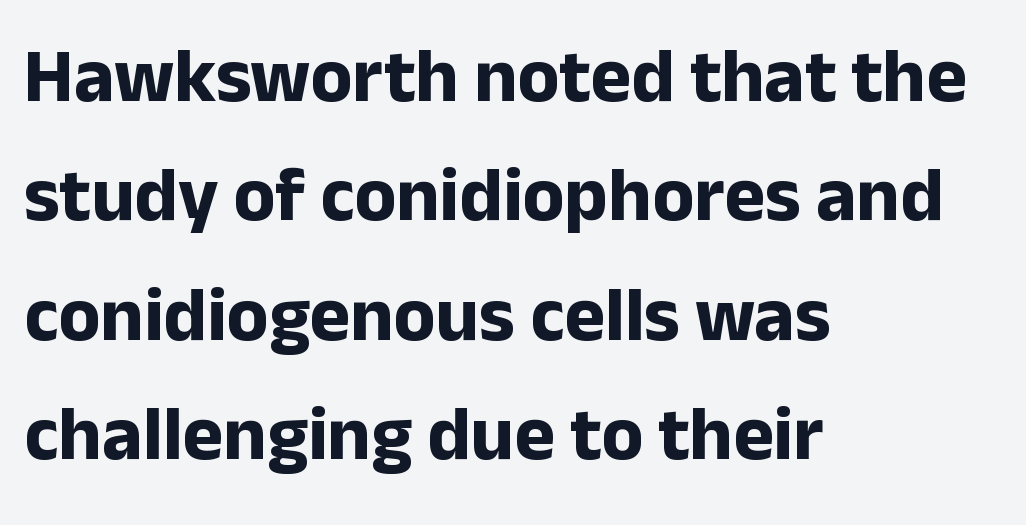
The image shows 77 px bold sans-serif type, upright; set left-aligned, normal line spacing (1.55x), normal letter spacing, not underlined; low stroke contrast and a medium x-height.
